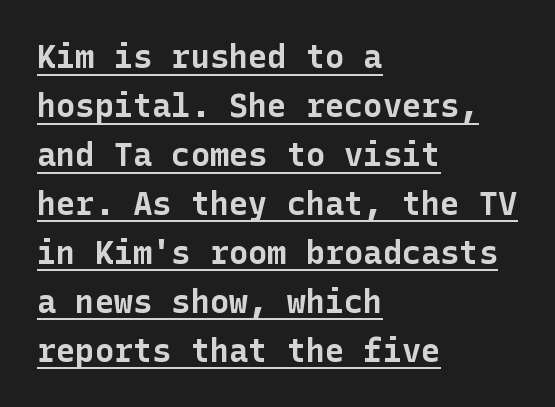
The image shows 32 px bold sans-serif type, upright; set left-aligned, normal line spacing (1.53x), normal letter spacing, underlined; low stroke contrast and a medium x-height.
